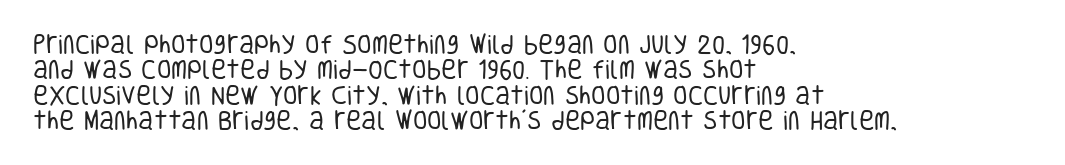
A bare baseline throughout the passage. Line beginnings align vertically; line endings do not. This sample uses plain, unmodified letter spacing. Posture: straight, roman, zero tilt. Is this a heavy cut? Hardly; it is regular or lighter.
